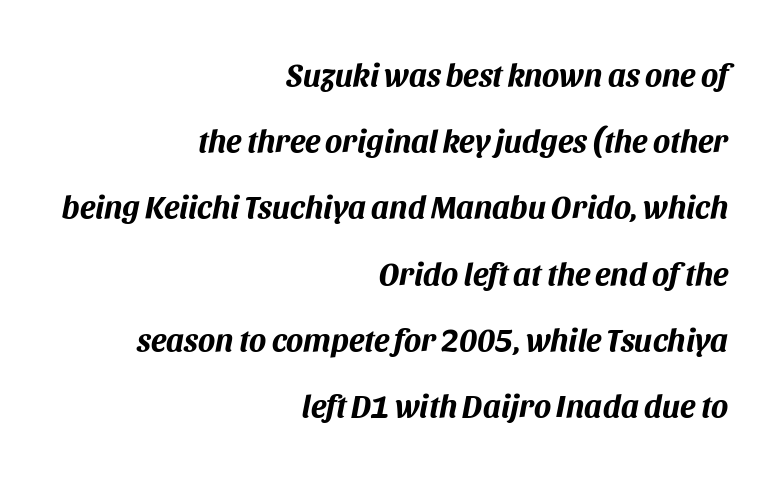
The image shows 32 px bold type, italic (leaning right); set right-aligned, loose line spacing (2.07x), normal letter spacing, not underlined; medium stroke contrast and a large x-height.
